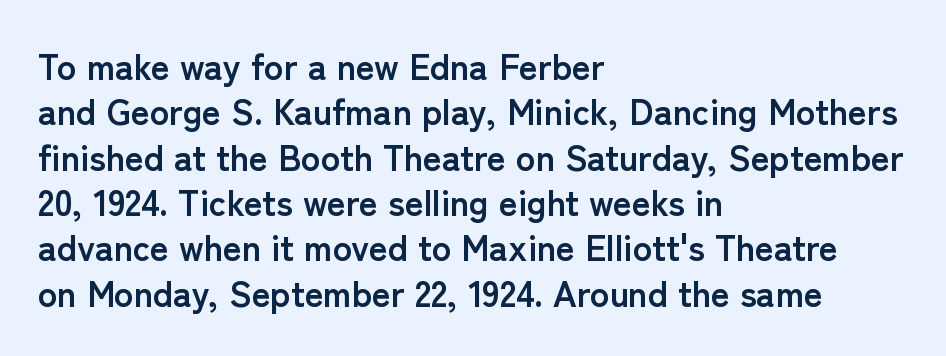
{"serif": "no", "italic": "no", "bold": "yes", "weight": "semibold", "width": "normal", "stroke_contrast": "low", "x_height": "medium", "monospaced": "no", "underline": "no", "align": "left", "line_spacing": "normal", "line_spacing_ratio": 1.26, "letter_spacing": "normal", "letter_spacing_em": 0.0, "glyph_px": 36}
